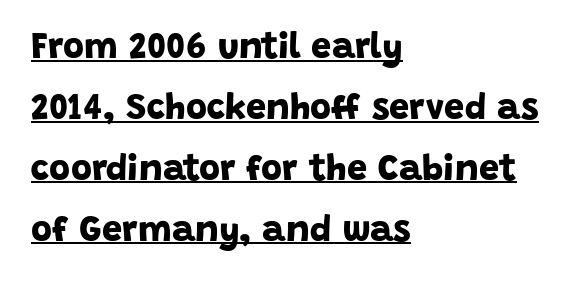
{"serif": "no", "bold": "yes", "weight": "bold", "width": "normal", "stroke_contrast": "low", "x_height": "large", "monospaced": "no", "underline": "yes", "align": "left", "line_spacing": "normal", "line_spacing_ratio": 1.69, "letter_spacing": "normal", "letter_spacing_em": 0.0, "glyph_px": 36}
